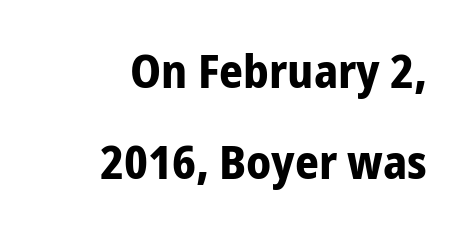
The image shows 47 px bold, condensed sans-serif type, upright; set right-aligned, loose line spacing (1.94x), normal letter spacing, not underlined; low stroke contrast and a medium x-height.
